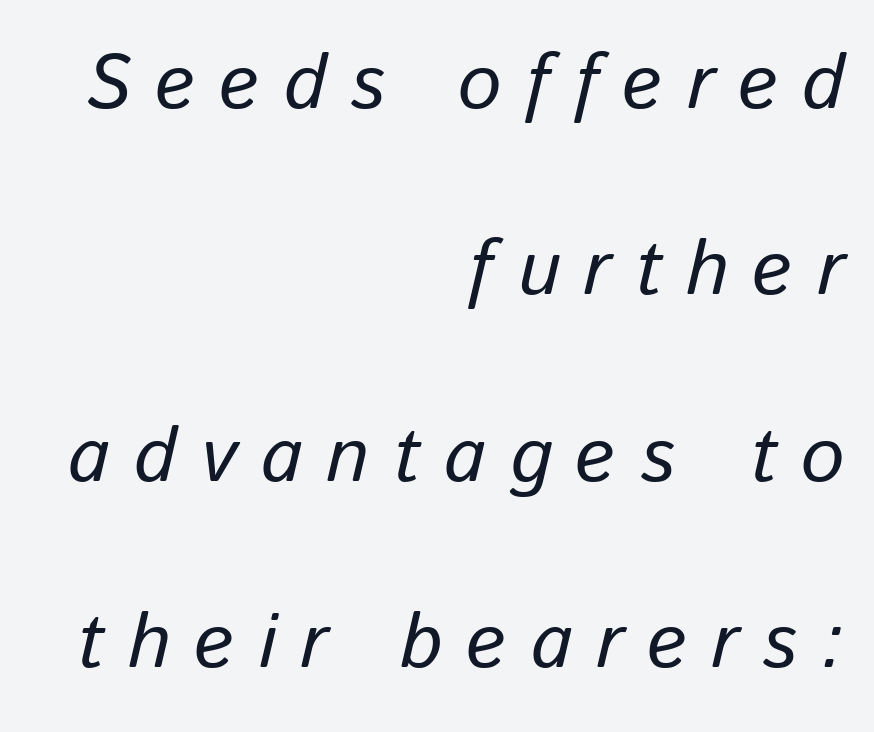
Does the leading feel generous? Absolutely, it's lavish. Spacing verdict: proportional, widths tailored to each character. If you drew a ruler down the right edge, every line would touch it. Check under the words: just untouched page. Tracking value appears strongly positive — letters spread wide.
